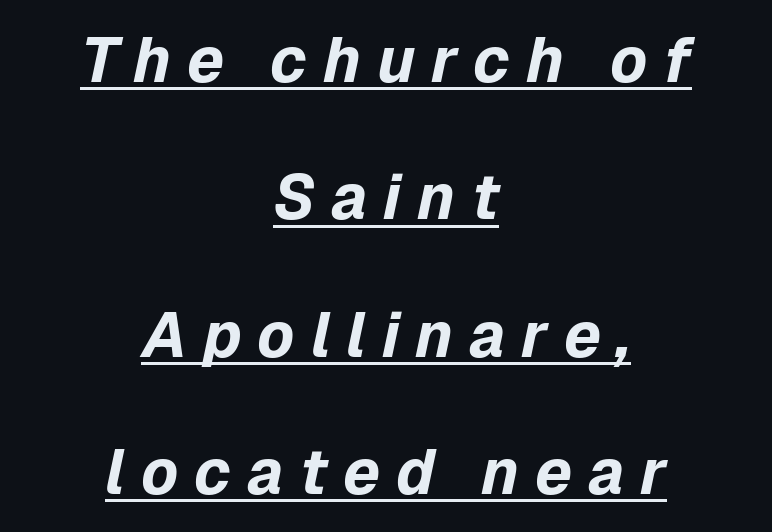
The image shows 63 px bold type, italic (leaning right); set centered, loose line spacing (2.18x), unusually wide letter spacing (+0.25 em), underlined; low stroke contrast and a medium x-height.
